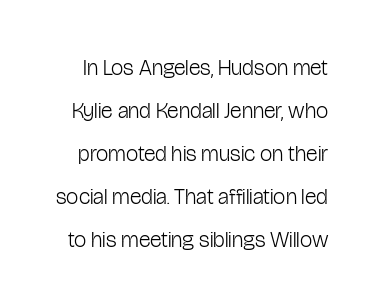
The image shows 22 px text type, upright; set loose line spacing (1.95x), normal letter spacing, not underlined.
